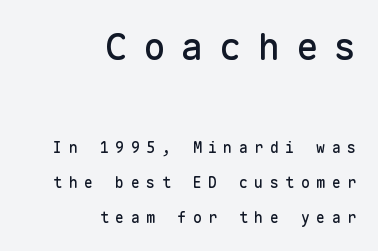
{"serif": "no", "italic": "no", "width": "normal", "stroke_contrast": "low", "x_height": "medium", "monospaced": "yes", "underline": "no", "align": "right", "line_spacing": "loose", "line_spacing_ratio": 2.32, "letter_spacing": "wide", "letter_spacing_em": 0.43, "larger_block": "first", "size_ratio": 2.47, "glyph_px": 37}
